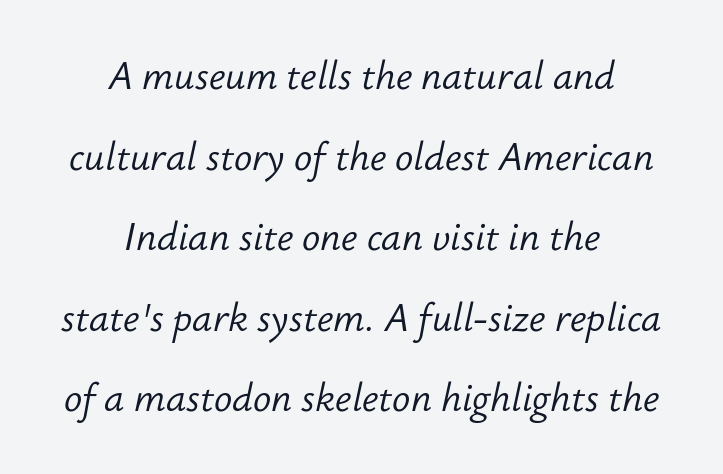
The image shows 38 px light type, italic (leaning right); set centered, loose line spacing (2.12x), normal letter spacing, not underlined; low stroke contrast and a small x-height.
